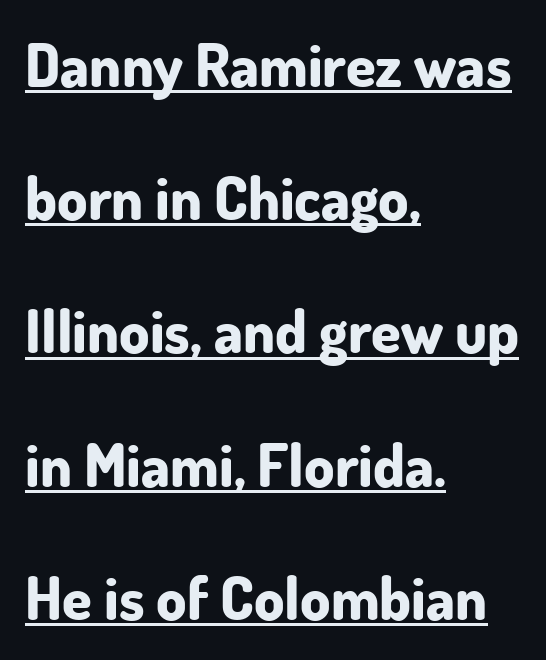
This rendering uses left alignment, leaving the right contour irregular. The lettering is marked with a stroke running underneath it. The passage shown is typed in a proportional face where columns would drift. If you measured baseline to baseline, you'd find a long distance. If you drew a line through each stem, it would be perfectly vertical.
